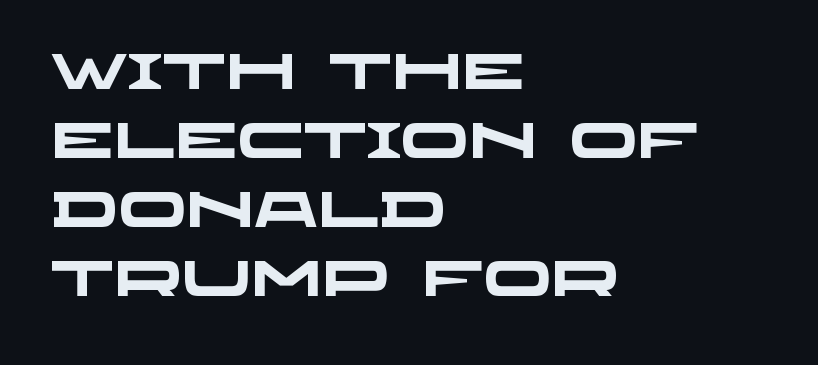
Q: Is the text bold? A: Yes.
Q: Is the typeface a serif or a sans-serif typeface? A: Sans-serif.
Q: Is the text underlined? A: No.
Q: How is the paragraph aligned? A: Left-aligned.
Q: Is the spacing between letters normal or unusually wide? A: Normal.
Q: Is the spacing between lines tight, normal or loose? A: Normal.
Q: Width (condensed, normal, or wide)? A: Wide.
Q: Stroke contrast? A: Low.
Q: x-height? A: Large.
Q: Monospaced? A: No.
